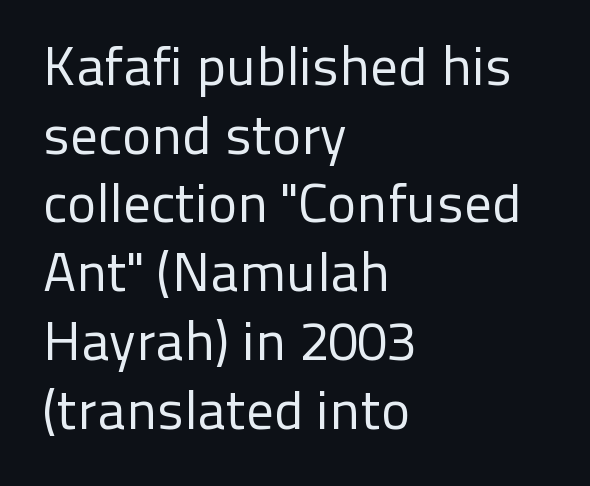
A bare baseline throughout the passage. The setting favours the left margin, as ordinary paragraphs usually do. These lines are rendered in a variable-pitch font. Bold? No — there's no thickening of the strokes. Tracking here is standard; glyphs follow each other at the usual distance.
